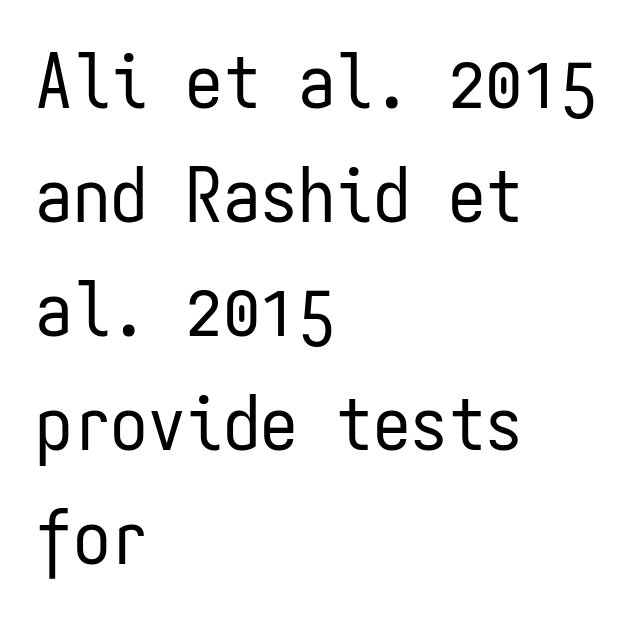
The image shows 75 px regular-weight, condensed sans-serif type, upright, monospaced; set left-aligned, normal line spacing (1.52x), normal letter spacing, not underlined; low stroke contrast and a medium x-height.
